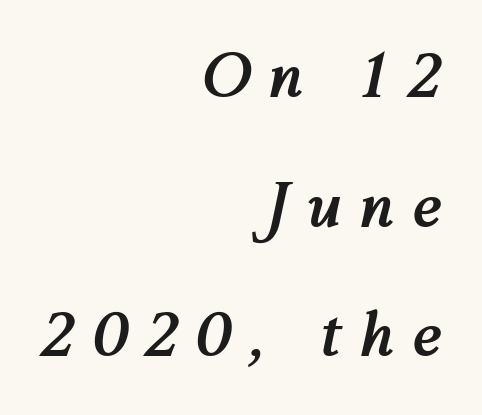
Descenders hang freely into open space. Each new line begins a long way beneath the previous one. The specimen reads as italic at a glance. Each line ends at the same right margin while the left side varies. Each word looks stretched out because of the extra space between its letters. The face used here is proportionally spaced, like ordinary book or web type.
